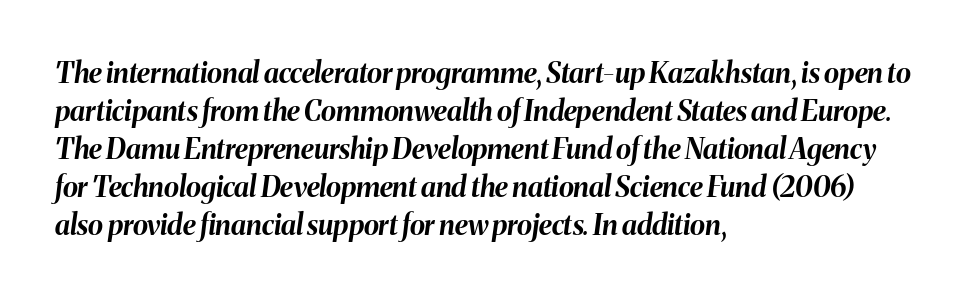
The image shows 28 px bold type, italic (leaning right); set left-aligned, normal line spacing (1.36x), normal letter spacing, not underlined; medium stroke contrast and a medium x-height.
